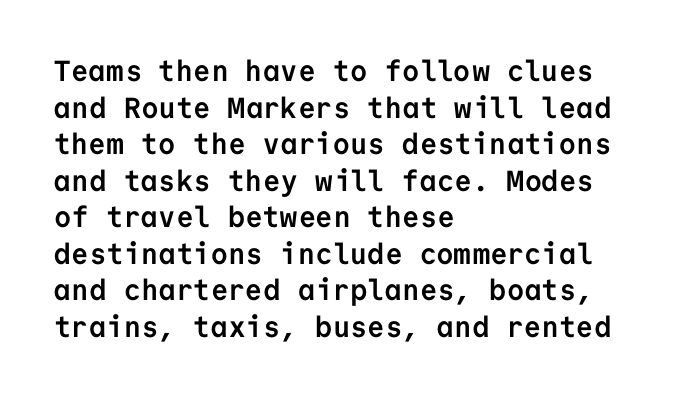
The specimen omits any rule beneath the text block's lines. Vertical spacing — default. Honestly, the letter spacing is just normal — you wouldn't notice it. These words are printed bold, with thick strokes throughout. The typography opts for an upright posture over an oblique one. A typesetter would call this monospace, since all characters share one set width.
